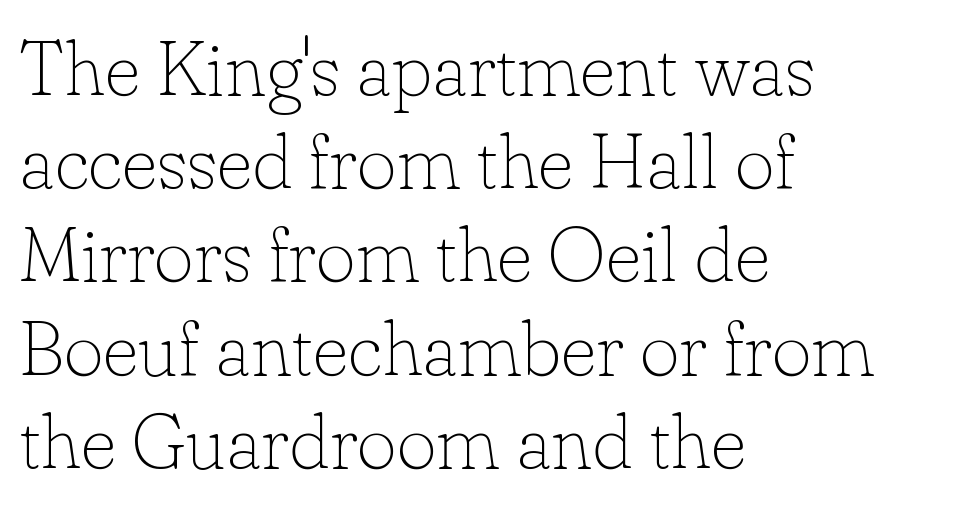
{"serif": "yes", "italic": "no", "bold": "no", "weight": "thin", "width": "normal", "stroke_contrast": "low", "x_height": "small", "monospaced": "no", "underline": "no", "align": "left", "line_spacing_ratio": 1.21, "letter_spacing": "normal", "letter_spacing_em": 0.0, "glyph_px": 77}
